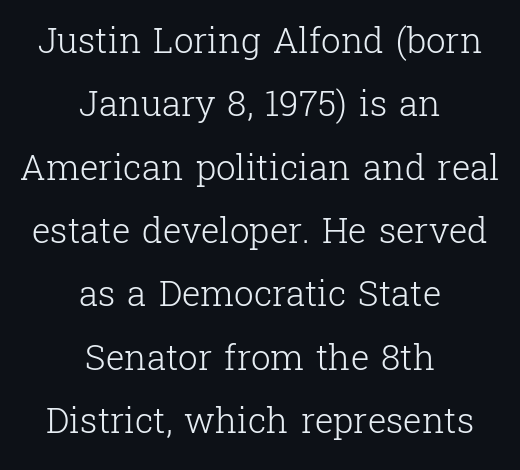
The image shows 35 px light serif type, upright; set centered, line spacing 1.81x, normal letter spacing, not underlined; low stroke contrast and a medium x-height.
